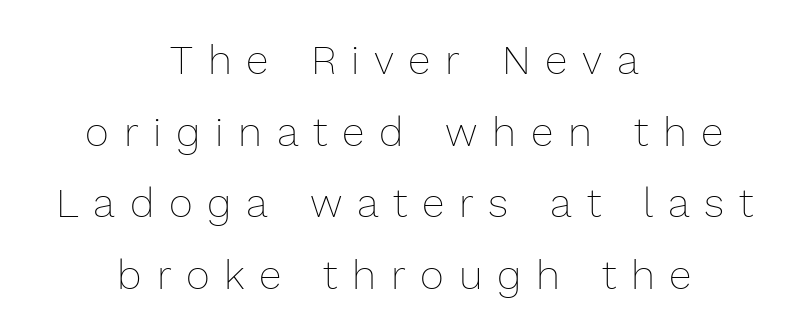
The image shows 41 px thin type, upright; set centered, line spacing 1.75x, unusually wide letter spacing (+0.36 em), not underlined; a medium x-height.
